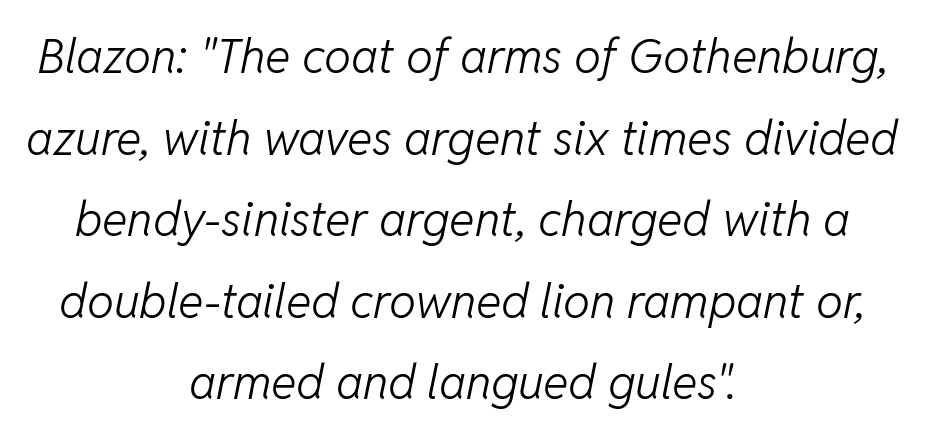
Q: Is the text bold? A: No.
Q: Is the text italic (slanted)? A: Yes, it leans right by about 11 degrees.
Q: Is the text underlined? A: No.
Q: How is the paragraph aligned? A: Centered.
Q: Is the spacing between letters normal or unusually wide? A: Normal.
Q: Is the spacing between lines tight, normal or loose? A: Normal.
Q: Width (condensed, normal, or wide)? A: Normal.
Q: Stroke contrast? A: Low.
Q: x-height? A: Medium.
Q: Monospaced? A: No.
